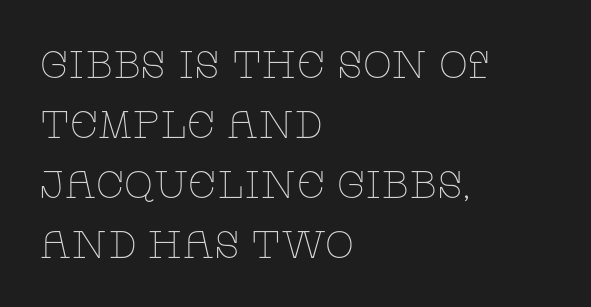
The image shows 38 px thin, wide serif type, upright; set left-aligned, normal line spacing (1.58x), normal letter spacing, not underlined; low stroke contrast and a large x-height.
